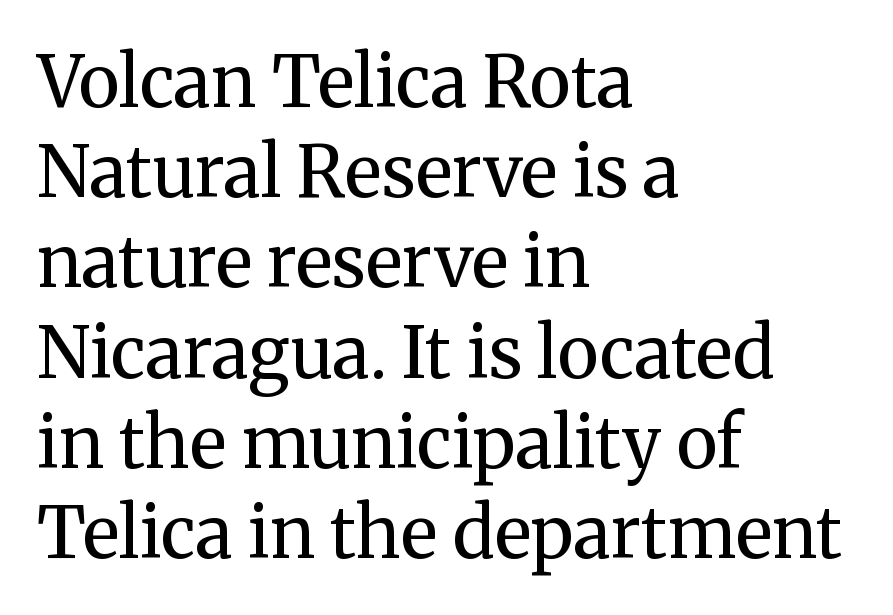
The image shows 71 px regular-weight serif type, upright; set left-aligned, normal line spacing (1.27x), normal letter spacing, not underlined; medium stroke contrast and a medium x-height.
